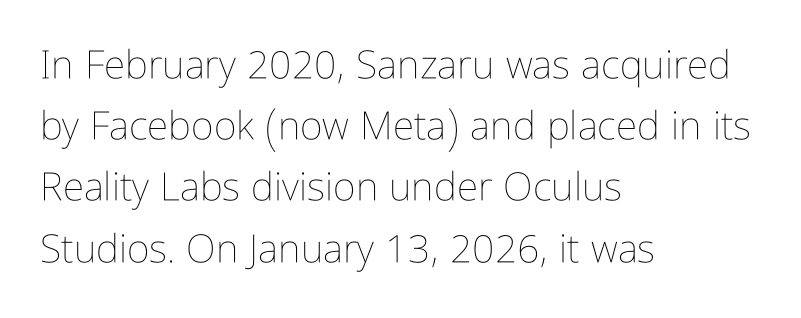
The image shows 39 px thin, condensed type, upright; set left-aligned, normal line spacing (1.57x), normal letter spacing, not underlined; low stroke contrast and a medium x-height.
